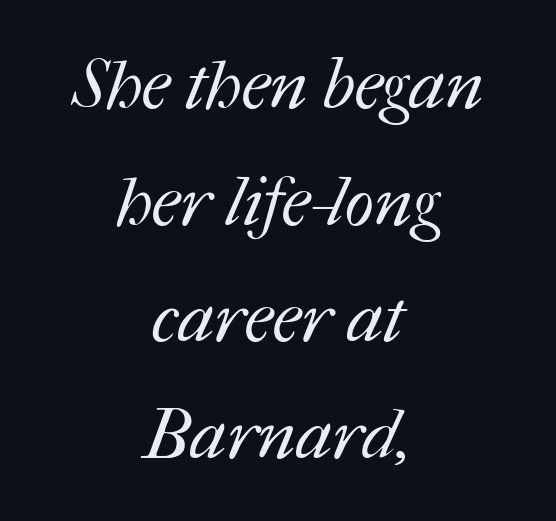
Q: Is the text bold? A: No.
Q: Is the text underlined? A: No.
Q: How is the paragraph aligned? A: Centered.
Q: Is the spacing between letters normal or unusually wide? A: Normal.
Q: Is the spacing between lines tight, normal or loose? A: Normal.
Q: Width (condensed, normal, or wide)? A: Normal.
Q: Stroke contrast? A: Medium.
Q: x-height? A: Medium.
Q: Monospaced? A: No.
